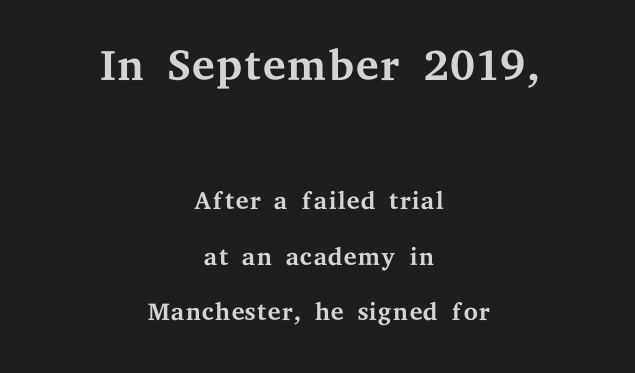
Caption: standard tracking, unaltered. This block has exactly the height ordinary leading produces. Stem width sits at or under what a default text font uses. Between these two stacked blocks, the higher one wins on size.
